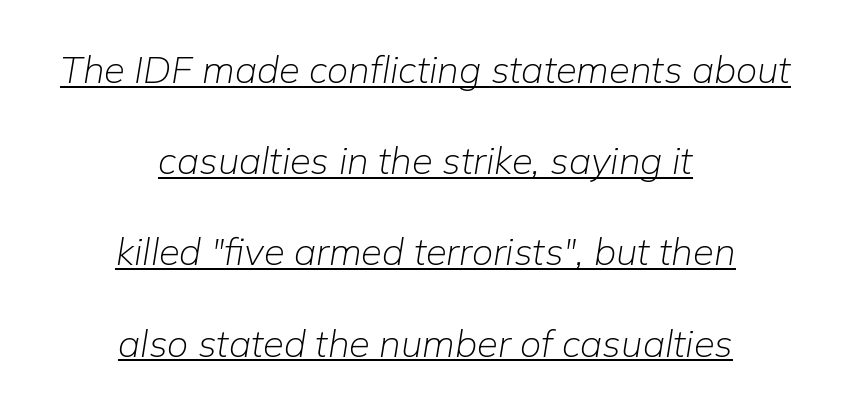
The image shows 38 px light type, italic (leaning right); set centered, loose line spacing (2.4x), normal letter spacing, underlined; low stroke contrast and a medium x-height.
